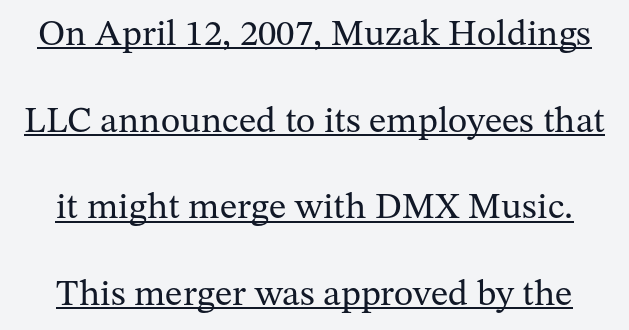
Is this a sans? No — the strokes have serifs. Spacing verdict: proportional, widths tailored to each character. Each new line begins a long way beneath the previous one. The sample's only ornament is a line tracing under the words. The tracking reads as untouched default to a designer's eye. These glyphs show unthickened strokes, regular width or finer.
